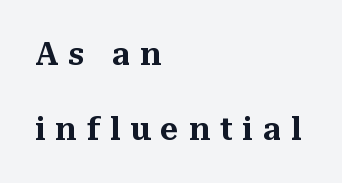
Honestly, there is no underline to notice here at all. Stroke terminals: seriffed. The text block is weighted toward the left margin, trailing off unevenly rightward. Honestly, the rows look like they've been pulled way apart. You could not count columns in this text — the font is proportionally spaced. Designer's note — italics off, roman on.
